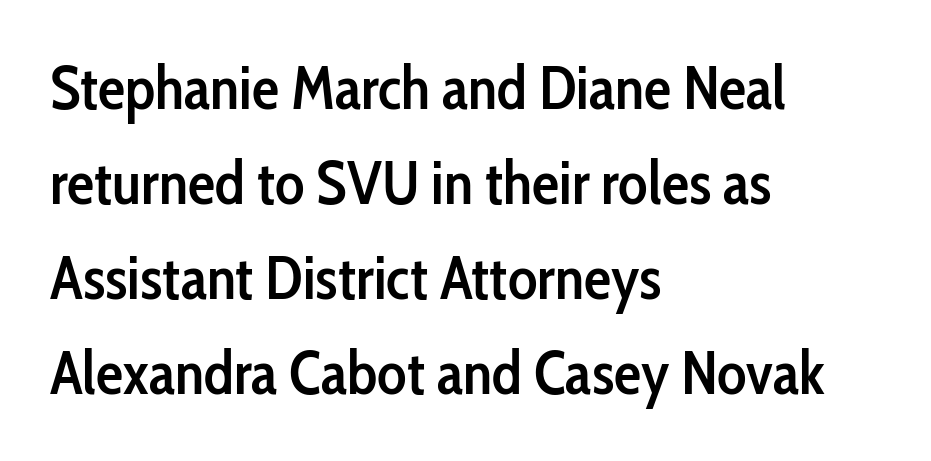
The passage shown is not underscored anywhere. Bold? Not quite — semibold, heavier than regular but stopping short. Nothing sits at the stroke ends, so this counts as sans-serif. This block has exactly the height ordinary leading produces.
